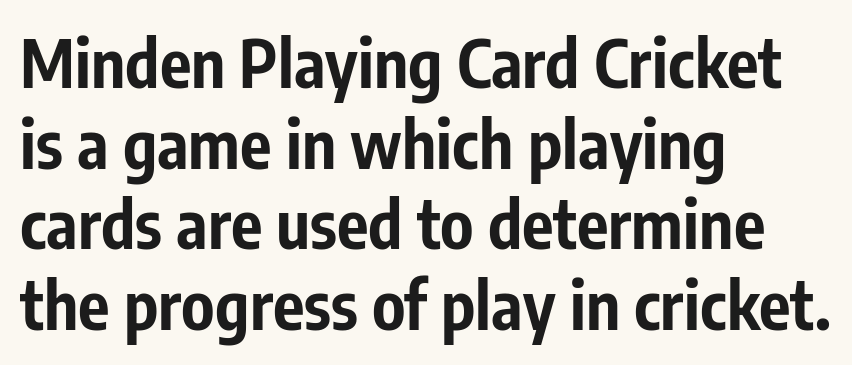
The image shows 66 px bold, condensed sans-serif type, upright; set left-aligned, line spacing 1.22x, normal letter spacing, not underlined; low stroke contrast and a medium x-height.
